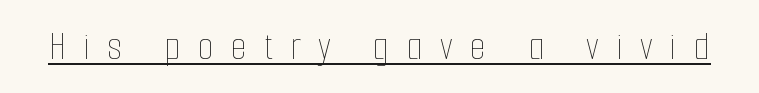
The image shows 42 px thin, condensed type, upright; set unusually wide letter spacing (+0.41 em), underlined; low stroke contrast and a medium x-height.
